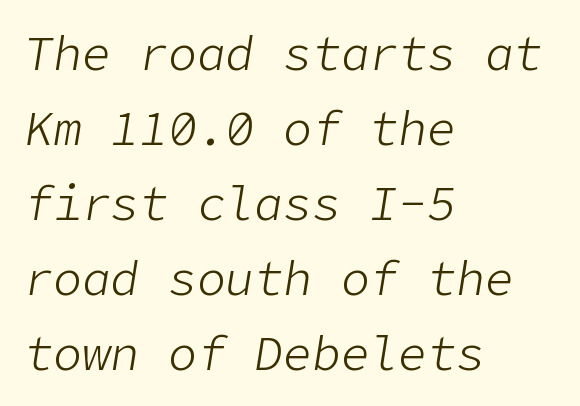
{"italic": "yes", "lean": "right", "slant_degrees": 9, "bold": "no", "weight": "light", "width": "normal", "stroke_contrast": "low", "x_height": "medium", "underline": "no", "align": "left", "line_spacing": "normal", "line_spacing_ratio": 1.56, "letter_spacing": "normal", "letter_spacing_em": 0.0, "glyph_px": 48}
